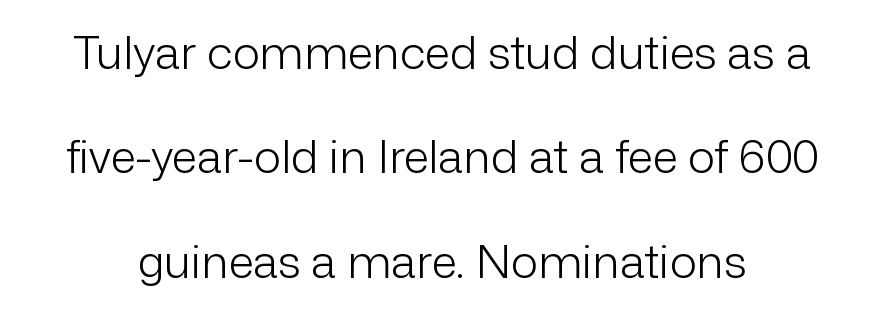
Unlike a traditional serif, this face leaves its strokes unadorned. What's the leading like? Stretched, with rows far apart. This sample has the flowing, uneven cadence of proportional lettering. Has an underline been added? It has not. Do the letters lean? They stand straight.
